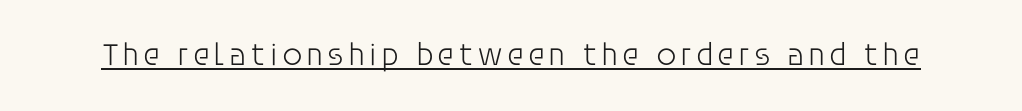
{"serif": "no", "italic": "no", "bold": "no", "weight": "light", "width": "normal", "stroke_contrast": "low", "x_height": "large", "monospaced": "no", "underline": "yes", "glyph_px": 32}
